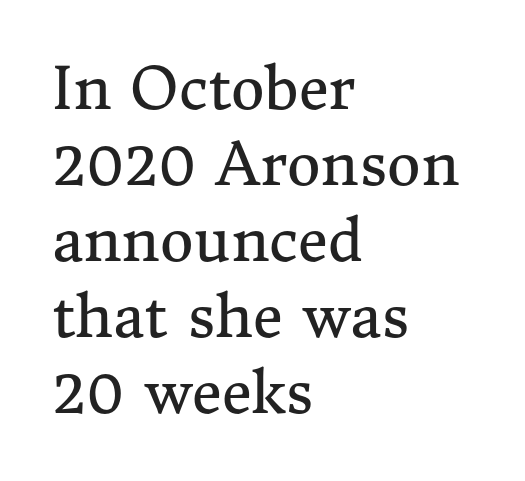
Is this a heavy cut? Hardly; it is regular or lighter. Do the characters align in a grid? No, the font is proportional. Baseline-to-baseline distance is the conventional proportion of letter height. Inter-character spacing is left at the font's built-in metrics. The baseline area is clear. Compared with a centered layout, this one pins lines to the left instead.
